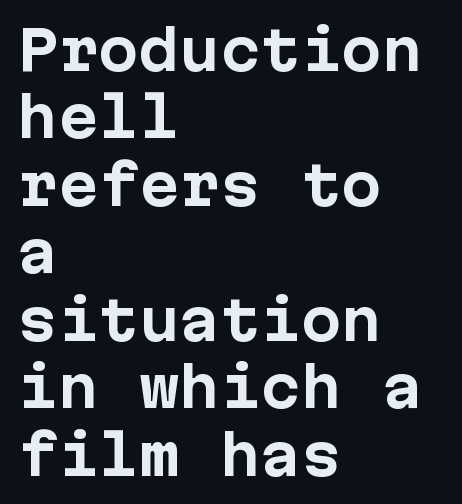
{"serif": "no", "italic": "no", "bold": "yes", "weight": "bold", "width": "normal", "stroke_contrast": "low", "x_height": "medium", "underline": "no", "align": "left", "line_spacing": "normal", "line_spacing_ratio": 1.25, "letter_spacing": "normal", "letter_spacing_em": 0.0, "glyph_px": 54}
